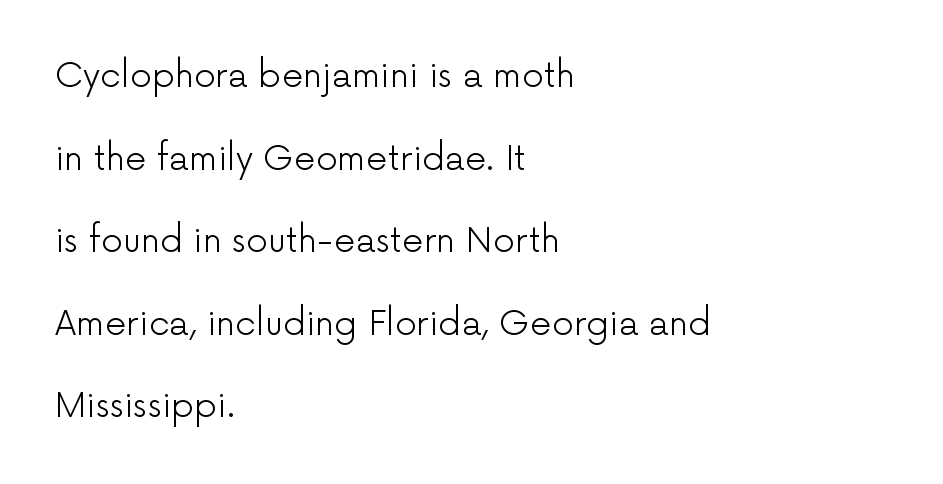
The image shows 34 px light sans-serif type, upright; set left-aligned, loose line spacing (2.43x), normal letter spacing, not underlined; low stroke contrast and a medium x-height.
